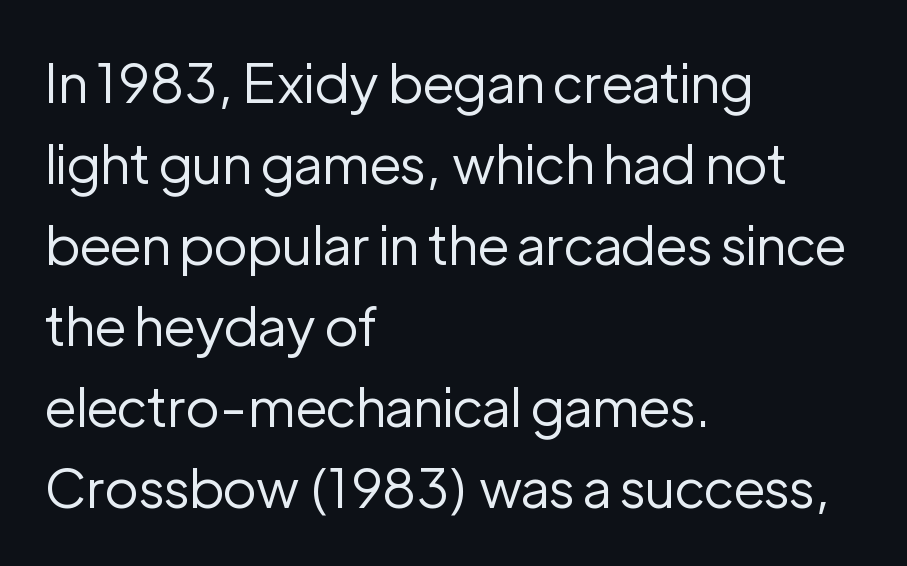
{"serif": "no", "italic": "no", "bold": "no", "weight": "regular", "width": "normal", "stroke_contrast": "low", "x_height": "medium", "monospaced": "no", "underline": "no", "align": "left", "line_spacing": "normal", "line_spacing_ratio": 1.5, "letter_spacing": "normal", "letter_spacing_em": 0.0, "glyph_px": 54}
